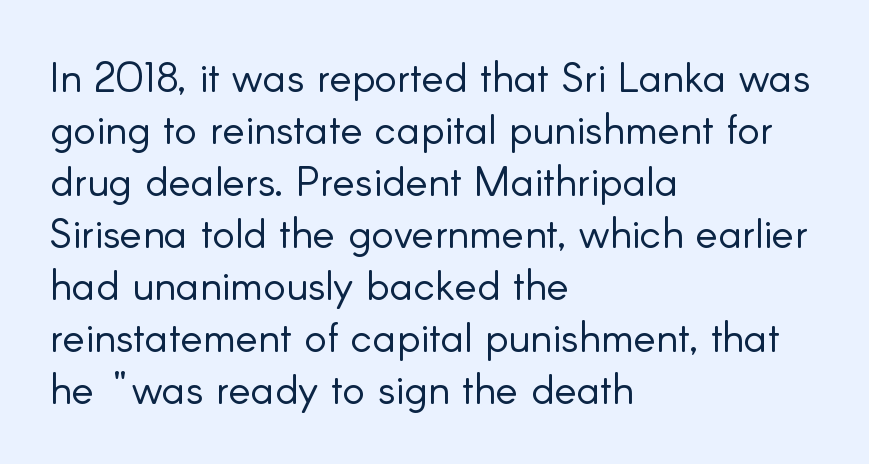
Where is the straight margin? On the left. Just letters on the line, the space beneath them empty. The letters look calm and open, with moderate or lighter stems. Serifs: no, the terminals of the letterforms are clean. The horizontal fit of the characters is conventional and even.
